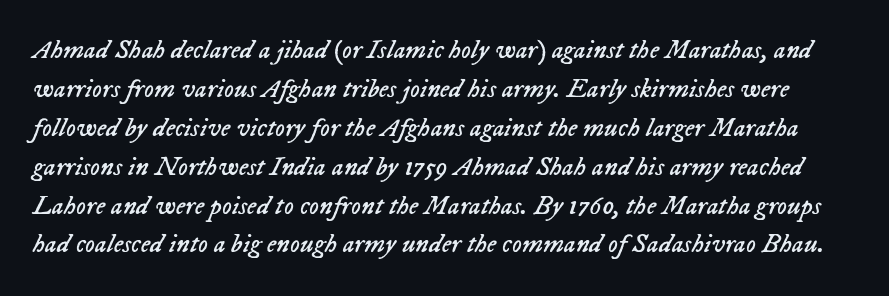
{"italic": "yes", "lean": "right", "slant_degrees": 23, "bold": "no", "underline": "no", "line_spacing": "normal", "line_spacing_ratio": 1.44, "letter_spacing": "normal", "letter_spacing_em": 0.0, "glyph_px": 27}
